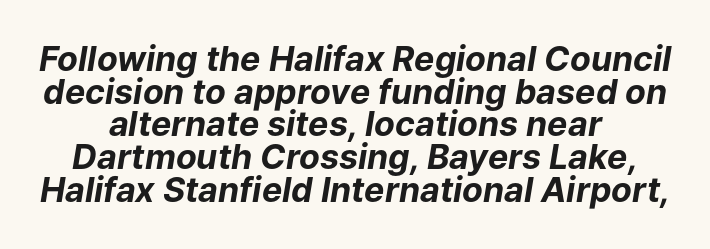
Italic? Definitely — the glyphs are oblique. These lines keep a tight, regular rhythm from letter to letter. The sample has been set heavy, in full bold. Any mark beneath the type? The region is blank. Varying glyph widths throughout — classic text-font behaviour.
